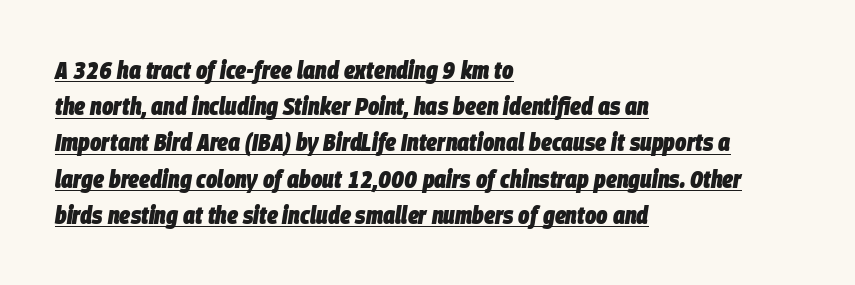
A continuous stroke trails under the words, as in a hyperlink. Visually the block forms a straight wall on the left and a jagged coastline on the right. This is heavy type, rendered in bold. The passage shown leans; its letterforms are oblique. Evenly set lines give the paragraph a standard silhouette.
